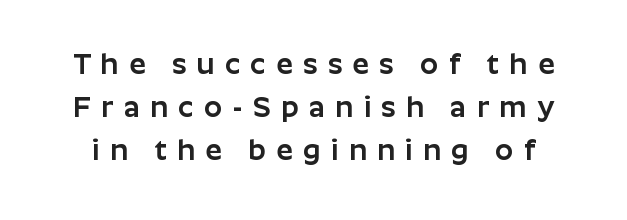
Q: Is the text italic (slanted)? A: No, it is upright.
Q: Is the typeface a serif or a sans-serif typeface? A: Sans-serif.
Q: Is the text underlined? A: No.
Q: Is the spacing between letters normal or unusually wide? A: Unusually wide.
Q: Is the spacing between lines tight, normal or loose? A: Normal.
Q: Width (condensed, normal, or wide)? A: Normal.
Q: Stroke contrast? A: Low.
Q: x-height? A: Medium.
Q: Monospaced? A: No.
